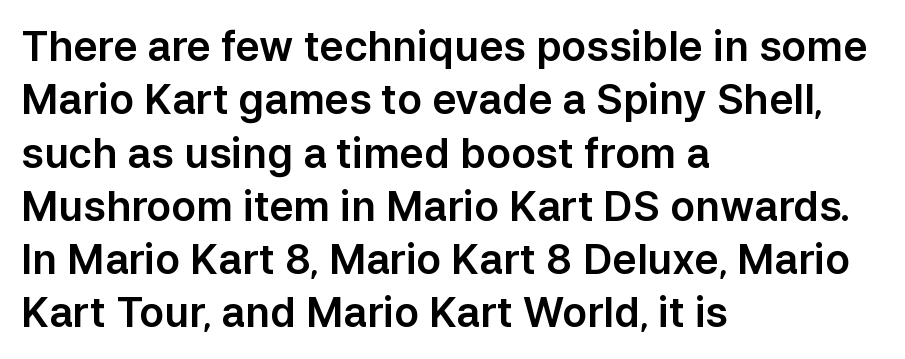
Q: Is the text italic (slanted)? A: No, it is upright.
Q: Is the typeface a serif or a sans-serif typeface? A: Sans-serif.
Q: Is the text underlined? A: No.
Q: How is the paragraph aligned? A: Left-aligned.
Q: Is the spacing between letters normal or unusually wide? A: Normal.
Q: Is the spacing between lines tight, normal or loose? A: Normal.
Q: Width (condensed, normal, or wide)? A: Normal.
Q: Stroke contrast? A: Low.
Q: x-height? A: Medium.
Q: Monospaced? A: No.
